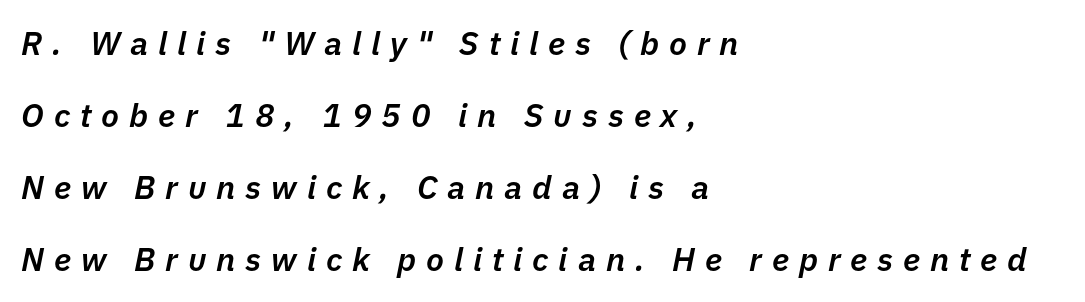
Q: Is the text bold? A: Semi-bold.
Q: Is the text italic (slanted)? A: Yes, it leans right by about 11 degrees.
Q: Is the text underlined? A: No.
Q: How is the paragraph aligned? A: Left-aligned.
Q: Is the spacing between letters normal or unusually wide? A: Unusually wide.
Q: Is the spacing between lines tight, normal or loose? A: Loose.
Q: Width (condensed, normal, or wide)? A: Normal.
Q: Stroke contrast? A: Low.
Q: x-height? A: Medium.
Q: Monospaced? A: No.
